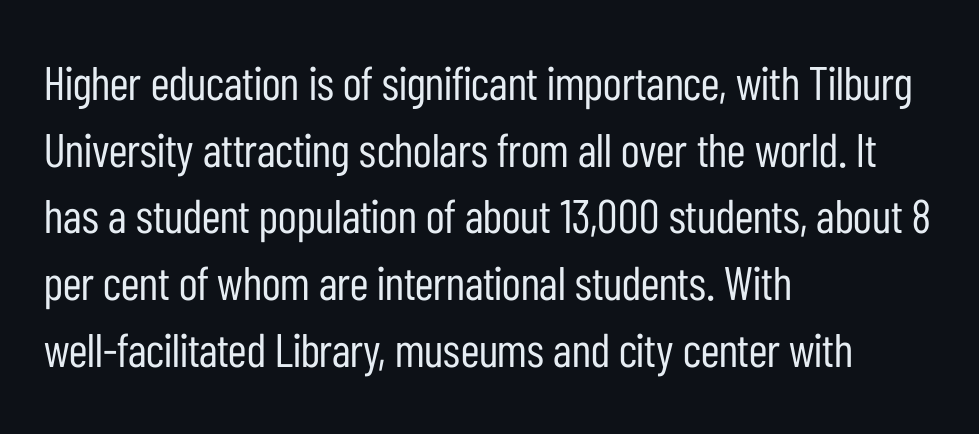
{"serif": "no", "italic": "no", "bold": "no", "weight": "regular", "width": "condensed", "stroke_contrast": "low", "x_height": "medium", "monospaced": "no", "underline": "no", "align": "left", "line_spacing": "normal", "line_spacing_ratio": 1.42, "letter_spacing": "normal", "letter_spacing_em": 0.0, "glyph_px": 47}
